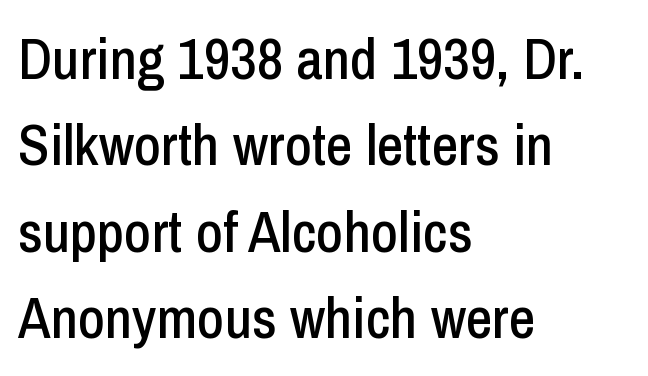
The image shows 58 px condensed sans-serif type, upright; set left-aligned, normal line spacing (1.49x), normal letter spacing, not underlined; low stroke contrast and a medium x-height.
